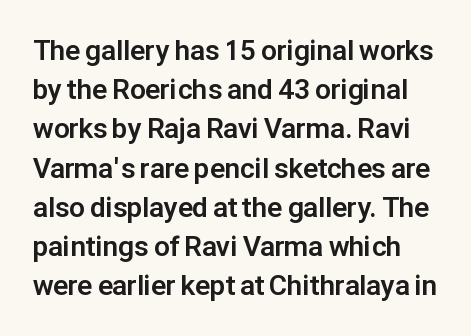
The rendering keeps characters at their native spacing. The letters stand straight up with perfectly vertical stems. Vertically, the passage feels balanced, rows spaced as you'd expect. Plenty of ink on the page — the face is bold. Varying glyph widths throughout — classic text-font behaviour. Does the type have serifs? No, each stem ends abruptly.
